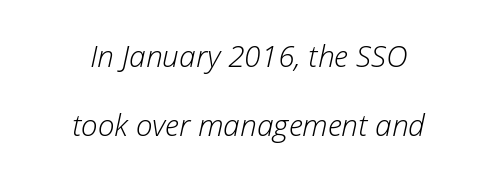
{"italic": "yes", "lean": "right", "slant_degrees": 12, "bold": "no", "weight": "light", "width": "normal", "stroke_contrast": "low", "x_height": "medium", "monospaced": "no", "underline": "no", "align": "center", "line_spacing": "loose", "line_spacing_ratio": 2.31, "letter_spacing": "normal", "letter_spacing_em": 0.0, "glyph_px": 30}
